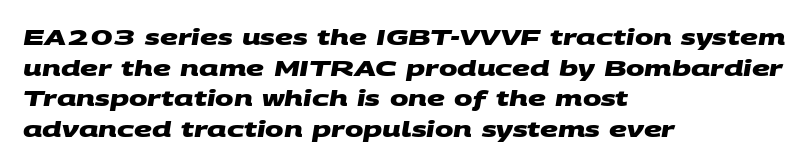
The image shows 22 px bold type; set left-aligned, normal line spacing (1.39x), normal letter spacing, not underlined.
